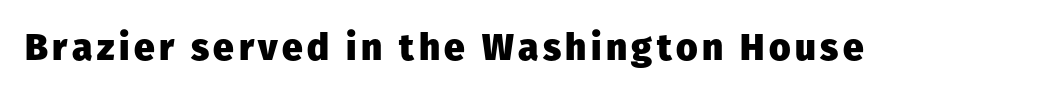
{"serif": "no", "italic": "no", "bold": "yes", "weight": "heavy", "width": "normal", "stroke_contrast": "low", "x_height": "medium", "monospaced": "no", "underline": "no", "glyph_px": 37}
